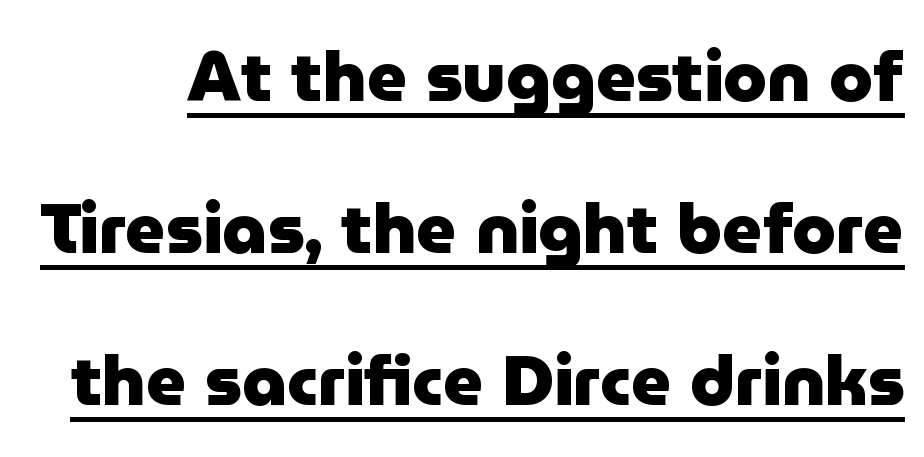
{"serif": "no", "italic": "no", "bold": "yes", "weight": "heavy", "width": "normal", "stroke_contrast": "low", "x_height": "medium", "monospaced": "no", "underline": "yes", "line_spacing": "loose", "line_spacing_ratio": 2.17, "letter_spacing": "normal", "letter_spacing_em": 0.0, "glyph_px": 70}
